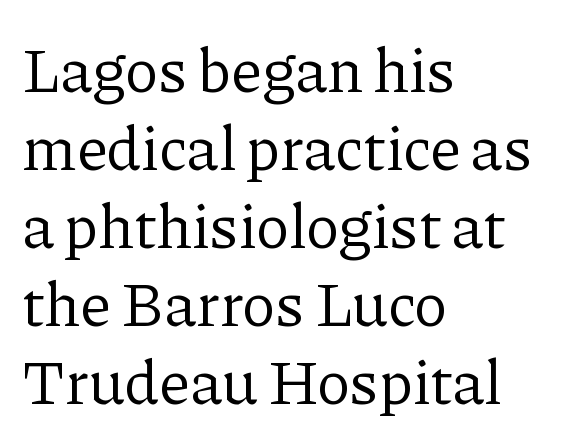
Q: Is the text bold? A: No.
Q: Is the text italic (slanted)? A: No, it is upright.
Q: Is the typeface a serif or a sans-serif typeface? A: Serif.
Q: Is the text underlined? A: No.
Q: How is the paragraph aligned? A: Left-aligned.
Q: Is the spacing between letters normal or unusually wide? A: Normal.
Q: Width (condensed, normal, or wide)? A: Normal.
Q: Stroke contrast? A: Low.
Q: x-height? A: Medium.
Q: Monospaced? A: No.
